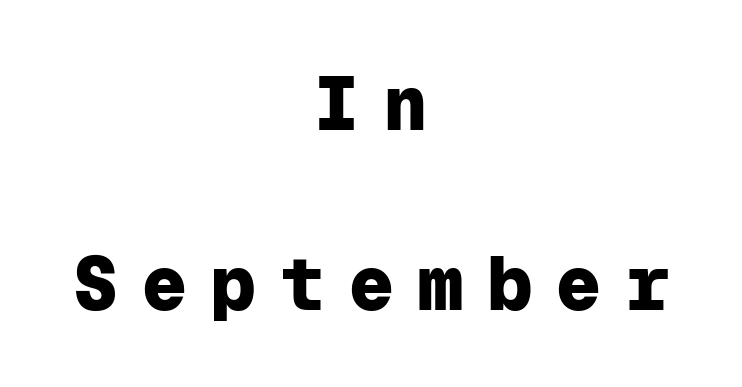
Horizontally, the lines are justified to the midpoint only. Posture: vertical. Any mark beneath the type? The region is blank. Think of a typewriter: that constant character pitch is what you see here. These lines carry a lot of weight — the face is fully bold.
